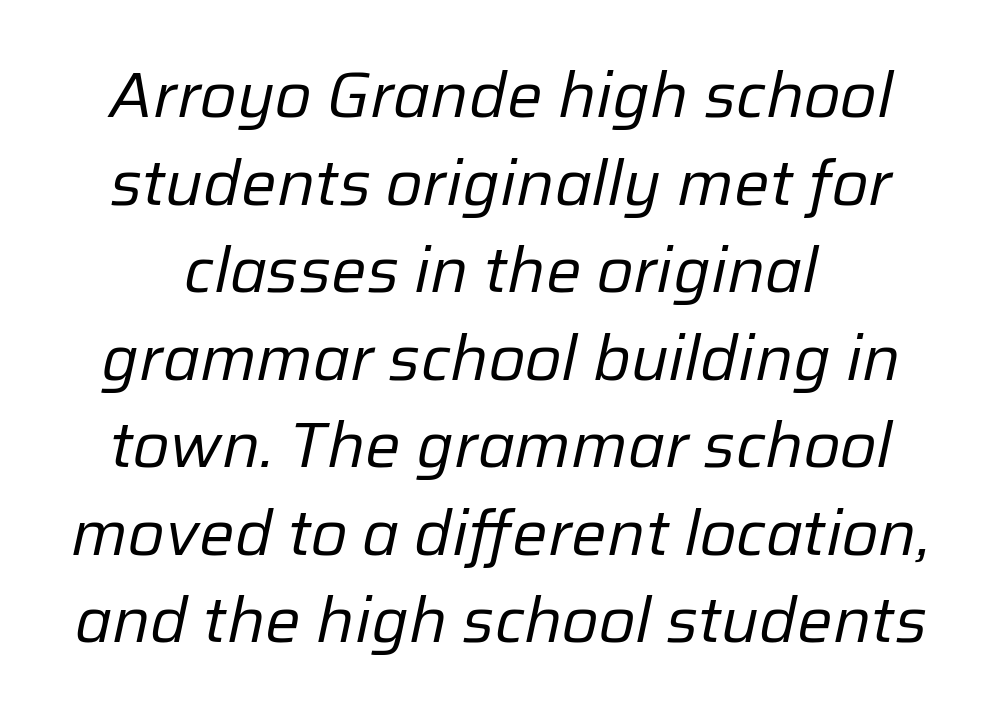
The image shows 63 px regular-weight type, italic (leaning right); set normal line spacing (1.39x), normal letter spacing, not underlined; low stroke contrast and a medium x-height.
